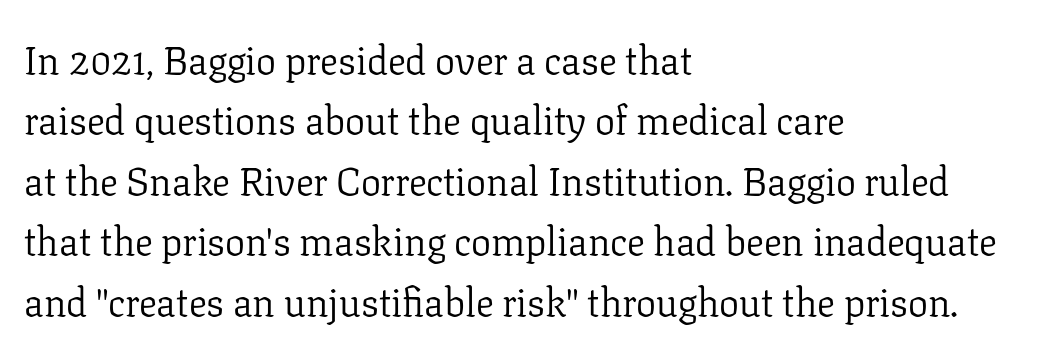
Q: Is the text bold? A: No.
Q: Is the text italic (slanted)? A: No, it is upright.
Q: Is the typeface a serif or a sans-serif typeface? A: Serif.
Q: Is the text underlined? A: No.
Q: How is the paragraph aligned? A: Left-aligned.
Q: Is the spacing between letters normal or unusually wide? A: Normal.
Q: Is the spacing between lines tight, normal or loose? A: Normal.
Q: Width (condensed, normal, or wide)? A: Normal.
Q: Stroke contrast? A: Low.
Q: x-height? A: Medium.
Q: Monospaced? A: No.
